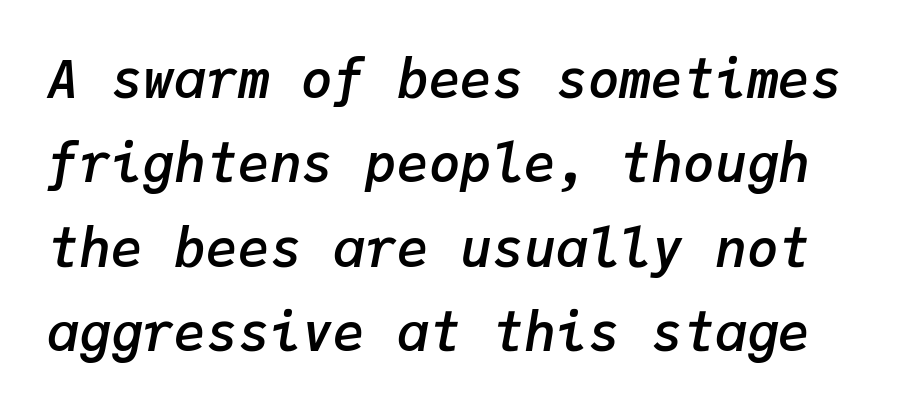
{"italic": "yes", "lean": "right", "slant_degrees": 9, "bold": "semi", "weight": "semibold", "width": "normal", "stroke_contrast": "low", "x_height": "medium", "monospaced": "yes", "underline": "no", "line_spacing": "normal", "line_spacing_ratio": 1.59, "letter_spacing": "normal", "letter_spacing_em": 0.0, "glyph_px": 53}
